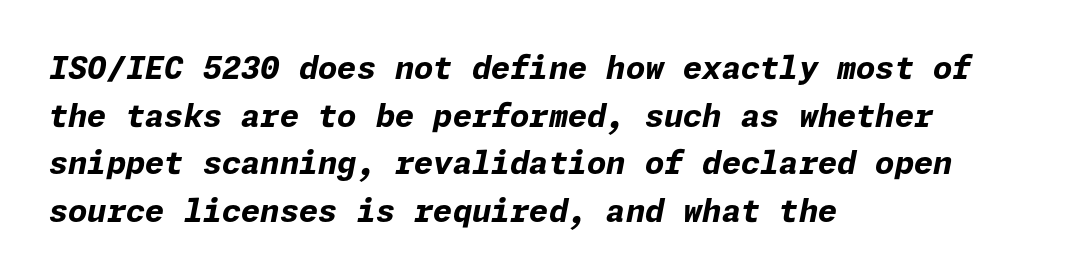
Q: Is the text bold? A: Yes.
Q: Is the text italic (slanted)? A: Yes, it leans right by about 11 degrees.
Q: Is the text underlined? A: No.
Q: How is the paragraph aligned? A: Left-aligned.
Q: Is the spacing between letters normal or unusually wide? A: Normal.
Q: Is the spacing between lines tight, normal or loose? A: Normal.
Q: Width (condensed, normal, or wide)? A: Normal.
Q: Stroke contrast? A: Low.
Q: x-height? A: Medium.
